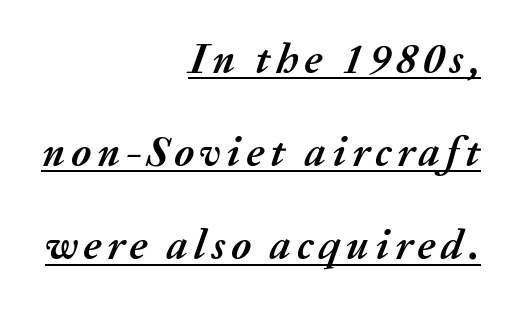
The image shows 42 px semibold type, italic (leaning right); set right-aligned, loose line spacing (2.22x), underlined; medium stroke contrast and a medium x-height.
